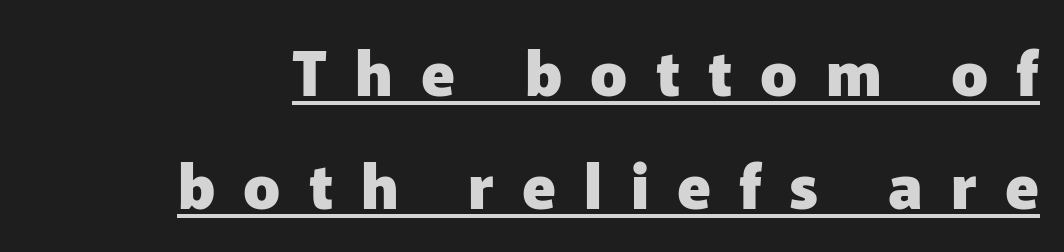
The image shows 61 px heavy sans-serif type, upright; set right-aligned, line spacing 1.85x, unusually wide letter spacing (+0.46 em), underlined; low stroke contrast and a medium x-height.
